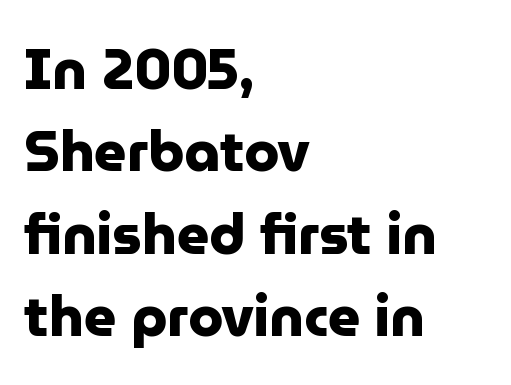
The image shows 56 px heavy sans-serif type, upright; set left-aligned, normal line spacing (1.47x), normal letter spacing, not underlined; low stroke contrast and a medium x-height.
